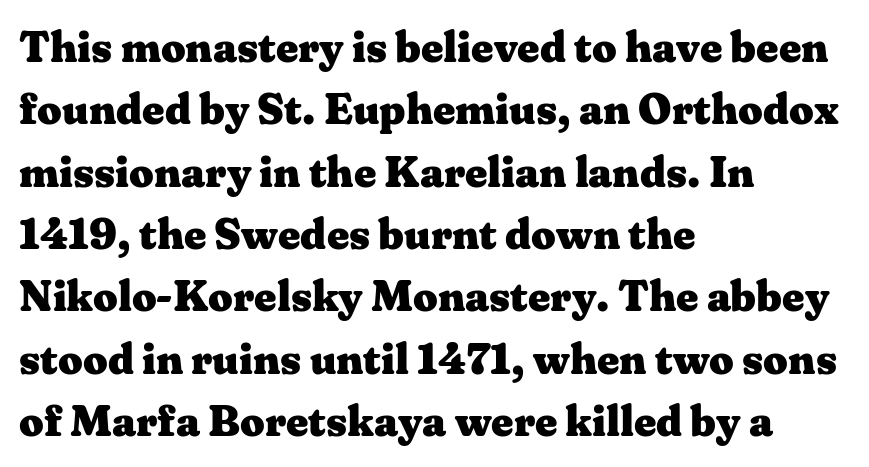
{"serif": "yes", "italic": "no", "bold": "yes", "weight": "heavy", "width": "wide", "stroke_contrast": "medium", "x_height": "medium", "monospaced": "no", "underline": "no", "align": "left", "line_spacing": "normal", "line_spacing_ratio": 1.45, "letter_spacing": "normal", "letter_spacing_em": 0.0, "glyph_px": 43}
